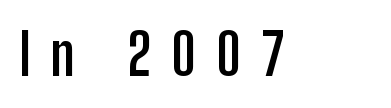
The image shows 57 px semibold, condensed sans-serif type, upright; set unusually wide letter spacing (+0.35 em), not underlined; low stroke contrast and a medium x-height.
